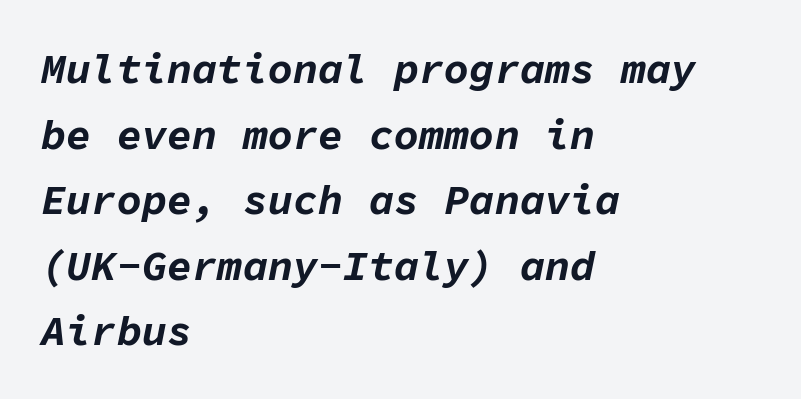
{"italic": "yes", "lean": "right", "slant_degrees": 11, "bold": "yes", "weight": "bold", "width": "normal", "stroke_contrast": "low", "x_height": "medium", "monospaced": "yes", "underline": "no", "align": "left", "line_spacing": "normal", "line_spacing_ratio": 1.56, "letter_spacing": "normal", "letter_spacing_em": 0.0, "glyph_px": 42}
